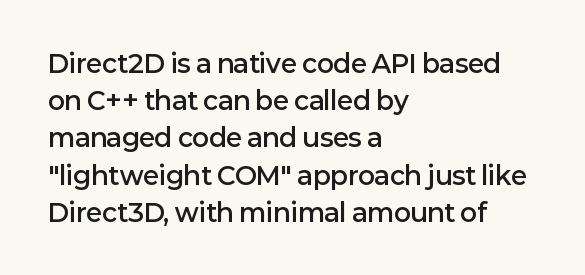
The image shows 25 px text type, upright; set left-aligned, normal line spacing (1.49x), normal letter spacing, not underlined.
